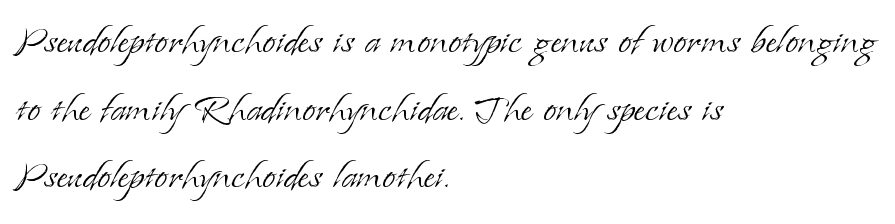
Q: Is the text bold? A: No.
Q: Is the text italic (slanted)? A: Yes.
Q: Is the typeface a serif or a sans-serif typeface? A: Serif.
Q: Is the text underlined? A: No.
Q: How is the paragraph aligned? A: Left-aligned.
Q: Is the spacing between letters normal or unusually wide? A: Normal.
Q: Is the spacing between lines tight, normal or loose? A: Normal.
Q: Width (condensed, normal, or wide)? A: Normal.
Q: Stroke contrast? A: Low.
Q: x-height? A: Small.
Q: Monospaced? A: No.
